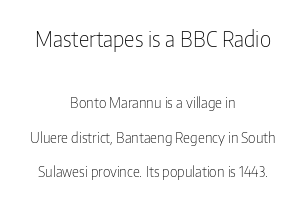
The block sitting higher on the canvas is the one with enlarged characters. Every stem runs plumb, perpendicular to the baseline. Honestly, the letter spacing is just normal — you wouldn't notice it. Each line is balanced around a shared central axis. These glyphs show unthickened strokes, regular width or finer. Has an underline been added? It has not.
